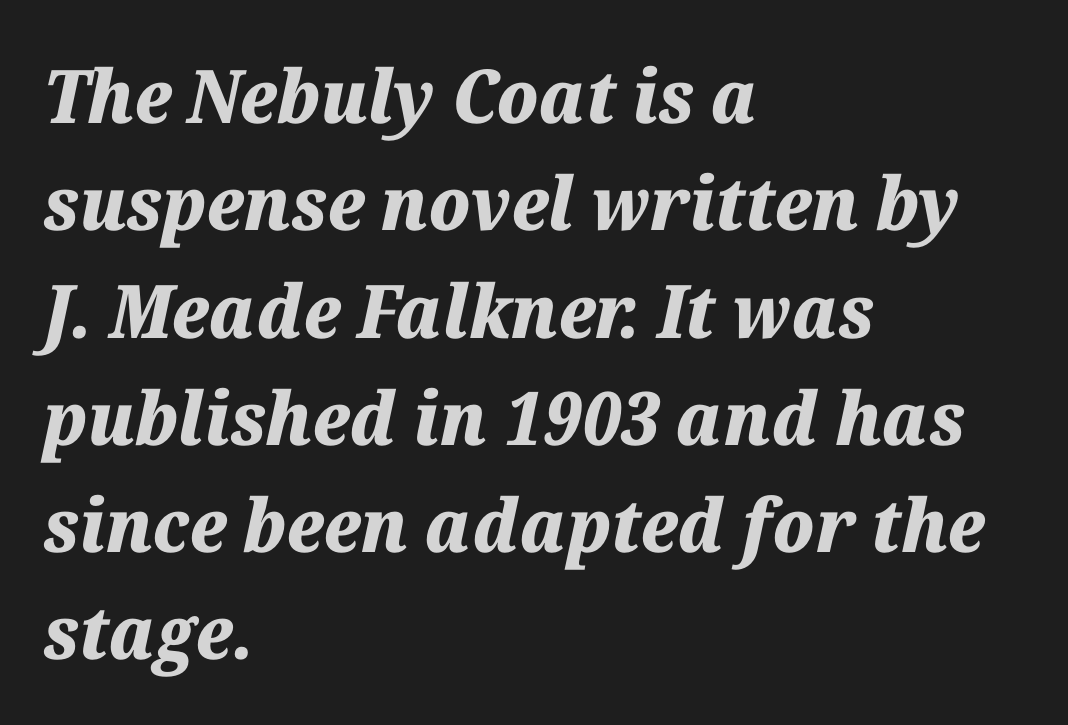
Q: Is the text bold? A: Yes.
Q: Is the text italic (slanted)? A: Yes, it leans right by about 12 degrees.
Q: Is the text underlined? A: No.
Q: How is the paragraph aligned? A: Left-aligned.
Q: Is the spacing between letters normal or unusually wide? A: Normal.
Q: Is the spacing between lines tight, normal or loose? A: Normal.
Q: Width (condensed, normal, or wide)? A: Normal.
Q: Stroke contrast? A: Medium.
Q: x-height? A: Medium.
Q: Monospaced? A: No.
